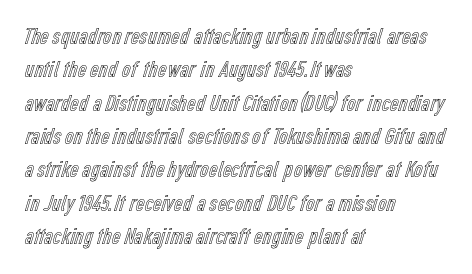
Bare-footed words on every line. The passage shown has conventional tracking throughout. If you measured baseline to baseline, you'd find a middling distance. A student would call this left alignment; a typographer would say flush left, rag right.
